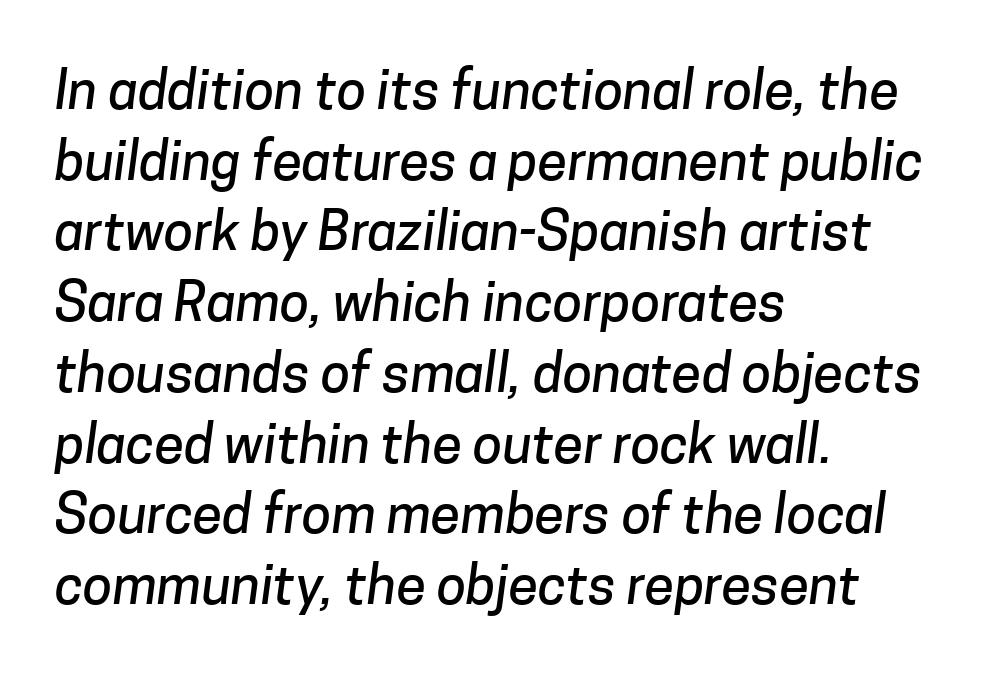
Q: Is the typeface a serif or a sans-serif typeface? A: Sans-serif.
Q: Is the text underlined? A: No.
Q: How is the paragraph aligned? A: Left-aligned.
Q: Is the spacing between letters normal or unusually wide? A: Normal.
Q: Is the spacing between lines tight, normal or loose? A: Normal.
Q: Width (condensed, normal, or wide)? A: Normal.
Q: Stroke contrast? A: Low.
Q: x-height? A: Medium.
Q: Monospaced? A: No.
